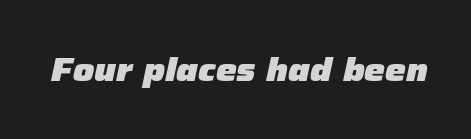
Q: Is the text bold? A: Yes.
Q: Is the text italic (slanted)? A: Yes, it leans right by about 12 degrees.
Q: Is the text underlined? A: No.
Q: Is the spacing between letters normal or unusually wide? A: Normal.
Q: Width (condensed, normal, or wide)? A: Normal.
Q: Stroke contrast? A: Low.
Q: x-height? A: Medium.
Q: Monospaced? A: No.
